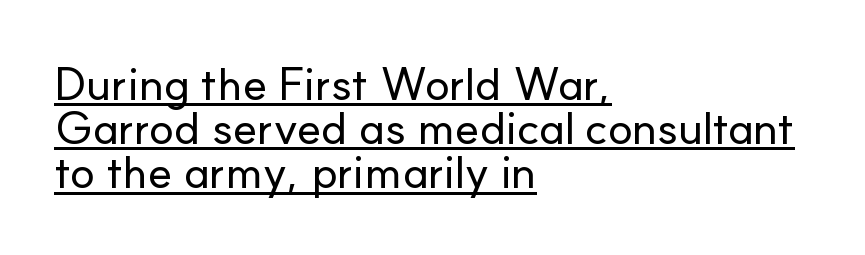
The image shows 46 px sans-serif type, upright; set left-aligned, tight line spacing (0.96x), normal letter spacing, underlined; low stroke contrast and a small x-height.
